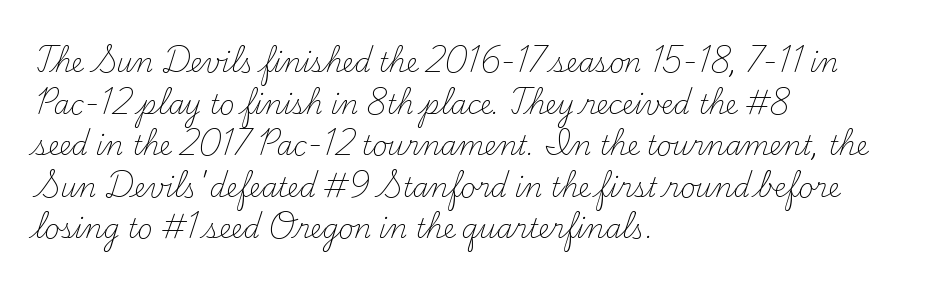
Rule under the text: the space is simply empty. One-word summary of the alignment: left. Stroke thickness stays within the range of a standard reading face or lighter. Rows of type keep a routine distance in the vertical direction. The tracking reads as untouched default to a designer's eye.
